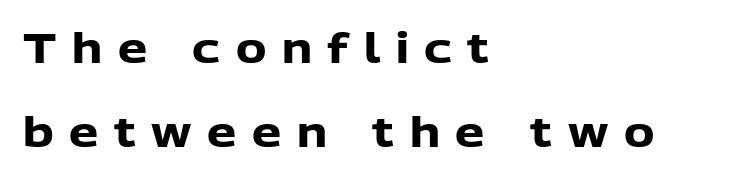
{"serif": "no", "italic": "no", "bold": "yes", "weight": "heavy", "width": "normal", "stroke_contrast": "low", "x_height": "medium", "monospaced": "no", "underline": "no", "align": "left", "line_spacing": "loose", "line_spacing_ratio": 2.06, "letter_spacing": "wide", "letter_spacing_em": 0.38, "glyph_px": 41}
